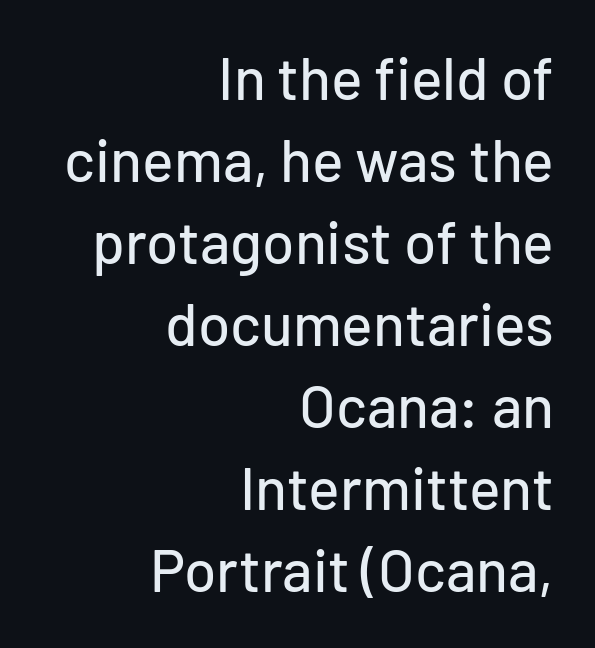
{"serif": "no", "italic": "no", "width": "normal", "stroke_contrast": "low", "x_height": "medium", "monospaced": "no", "underline": "no", "align": "right", "line_spacing": "normal", "line_spacing_ratio": 1.39, "letter_spacing": "normal", "letter_spacing_em": 0.0, "glyph_px": 59}
